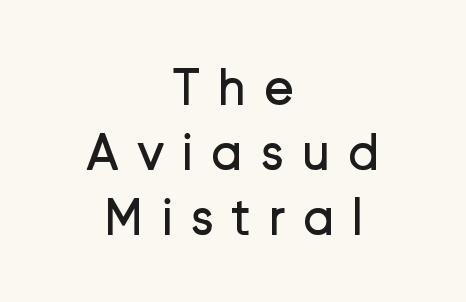
Style check: upright. Summary of vertical rhythm: regular, with standard interline spacing. The letters advance in unequal steps, a hallmark of proportional type. Summary of weight: not heavy and not bold.
